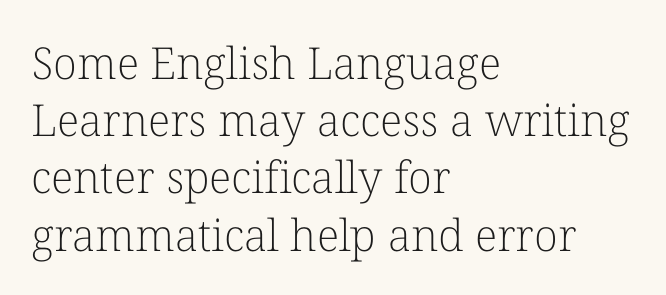
{"serif": "yes", "italic": "no", "bold": "no", "weight": "light", "width": "normal", "stroke_contrast": "low", "x_height": "medium", "monospaced": "no", "underline": "no", "align": "left", "line_spacing": "normal", "line_spacing_ratio": 1.3, "letter_spacing": "normal", "letter_spacing_em": 0.0, "glyph_px": 44}
